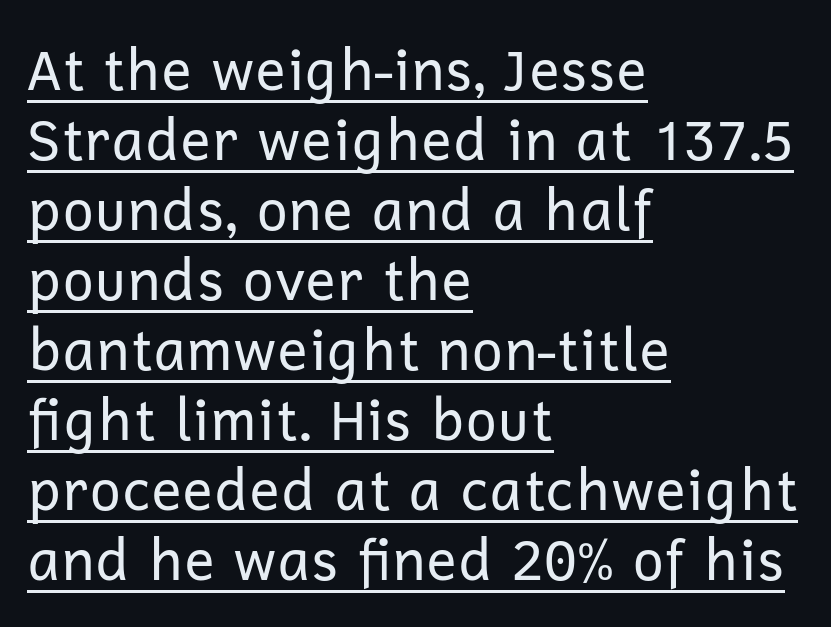
The image shows 56 px regular-weight sans-serif type, upright; set left-aligned, normal line spacing (1.25x), normal letter spacing, underlined; low stroke contrast and a medium x-height.
